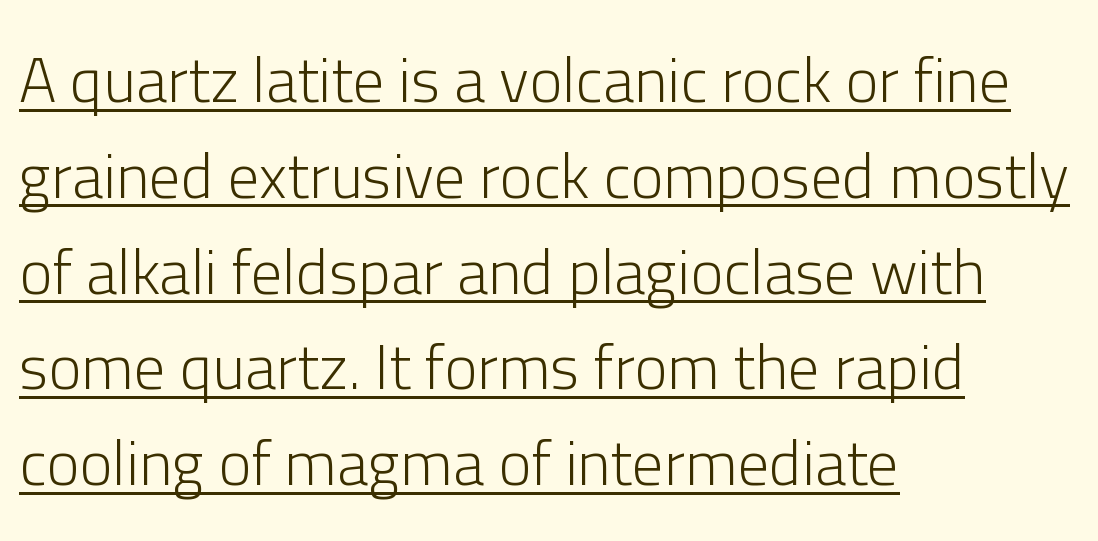
Q: Is the text bold? A: No.
Q: Is the text italic (slanted)? A: No, it is upright.
Q: Is the typeface a serif or a sans-serif typeface? A: Sans-serif.
Q: Is the text underlined? A: Yes.
Q: How is the paragraph aligned? A: Left-aligned.
Q: Is the spacing between letters normal or unusually wide? A: Normal.
Q: Is the spacing between lines tight, normal or loose? A: Normal.
Q: Width (condensed, normal, or wide)? A: Normal.
Q: Stroke contrast? A: Low.
Q: x-height? A: Medium.
Q: Monospaced? A: No.
